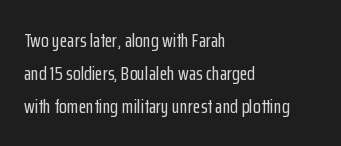
The image shows 20 px text type, upright; set left-aligned, normal line spacing (1.65x), normal letter spacing, not underlined.
